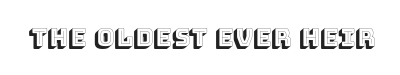
{"italic": "no", "underline": "no", "letter_spacing": "normal", "letter_spacing_em": 0.0, "glyph_px": 24}
